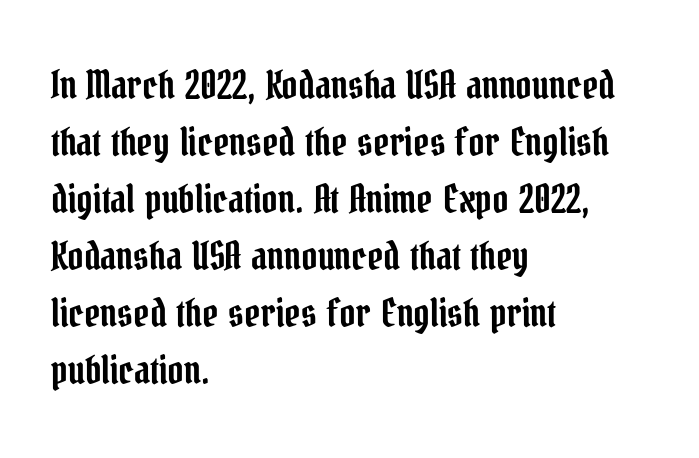
Q: Is the text italic (slanted)? A: No, it is upright.
Q: Is the typeface a serif or a sans-serif typeface? A: Serif.
Q: Is the text underlined? A: No.
Q: How is the paragraph aligned? A: Left-aligned.
Q: Is the spacing between letters normal or unusually wide? A: Normal.
Q: Is the spacing between lines tight, normal or loose? A: Normal.
Q: Width (condensed, normal, or wide)? A: Condensed.
Q: Stroke contrast? A: Low.
Q: x-height? A: Medium.
Q: Monospaced? A: No.
